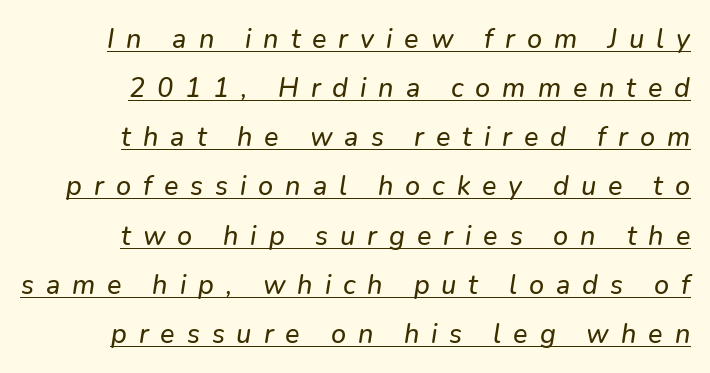
This rendering features underlined lettering. The gaps between neighbouring characters are conspicuously large. A student would call this right alignment; a typographer would say flush right, rag left.
